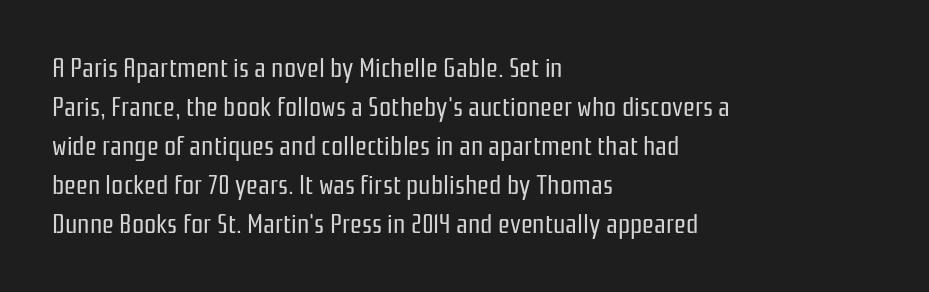
Q: Is the text bold? A: No.
Q: Is the text italic (slanted)? A: No, it is upright.
Q: Is the text underlined? A: No.
Q: How is the paragraph aligned? A: Left-aligned.
Q: Is the spacing between letters normal or unusually wide? A: Normal.
Q: Is the spacing between lines tight, normal or loose? A: Normal.
